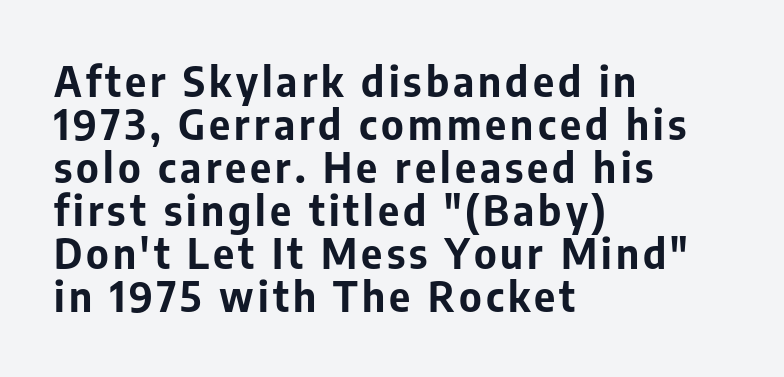
Q: Is the text bold? A: Yes.
Q: Is the text italic (slanted)? A: No, it is upright.
Q: Is the typeface a serif or a sans-serif typeface? A: Sans-serif.
Q: Is the text underlined? A: No.
Q: How is the paragraph aligned? A: Left-aligned.
Q: Is the spacing between lines tight, normal or loose? A: Tight.
Q: Width (condensed, normal, or wide)? A: Normal.
Q: Stroke contrast? A: Low.
Q: x-height? A: Medium.
Q: Monospaced? A: No.
